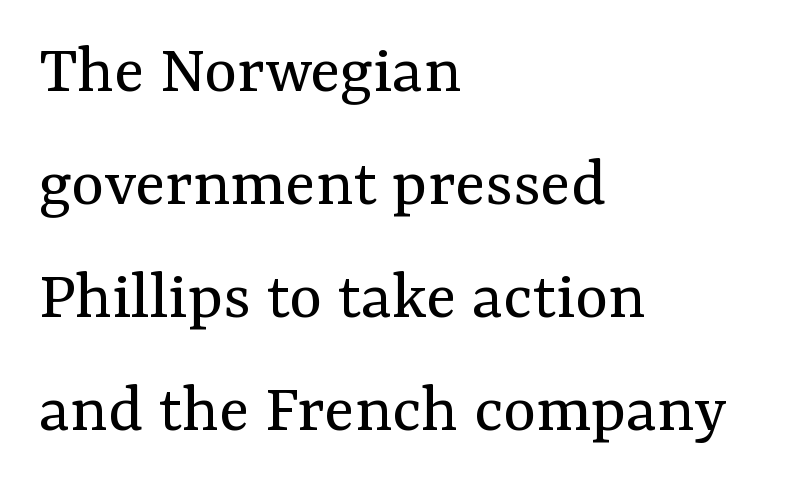
The image shows 71 px regular-weight serif type, upright; set left-aligned, normal line spacing (1.59x), normal letter spacing, not underlined; medium stroke contrast and a medium x-height.
